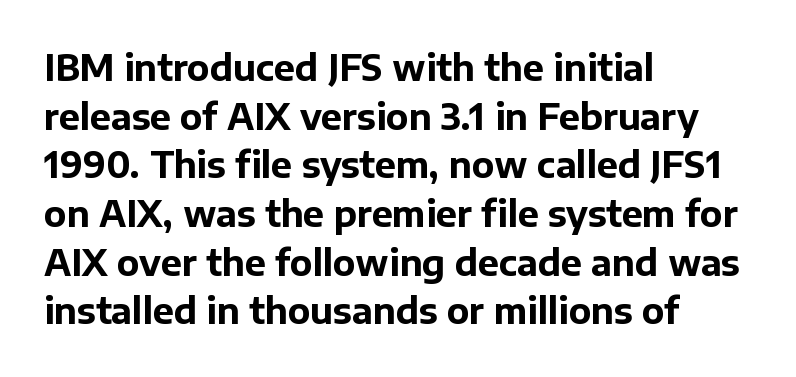
Q: Is the text bold? A: Yes.
Q: Is the text italic (slanted)? A: No, it is upright.
Q: Is the typeface a serif or a sans-serif typeface? A: Sans-serif.
Q: Is the text underlined? A: No.
Q: How is the paragraph aligned? A: Left-aligned.
Q: Is the spacing between letters normal or unusually wide? A: Normal.
Q: Is the spacing between lines tight, normal or loose? A: Normal.
Q: Width (condensed, normal, or wide)? A: Normal.
Q: Stroke contrast? A: Low.
Q: x-height? A: Medium.
Q: Monospaced? A: No.
